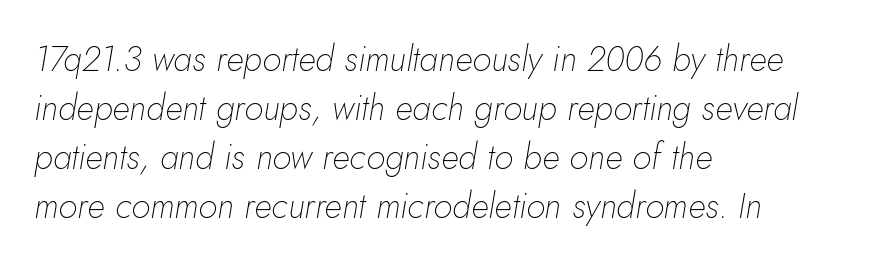
Stems here are at most as thick as an everyday book face. Nothing unusual about the tracking: characters are spaced as the font intends. The letters advance in unequal steps, a hallmark of proportional type. Does the copy run flush right? No — it runs flush left.
